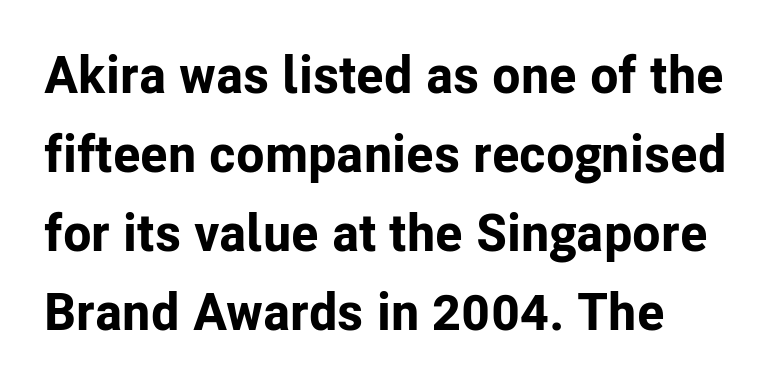
The image shows 52 px bold sans-serif type, upright; set normal line spacing (1.52x), normal letter spacing, not underlined; low stroke contrast and a medium x-height.
